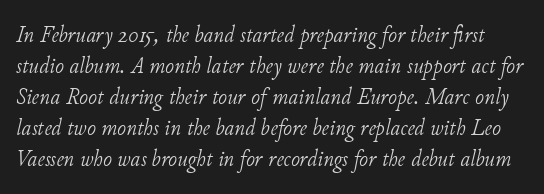
The image shows 24 px text type, italic (leaning right); set normal line spacing (1.29x), normal letter spacing, not underlined.
